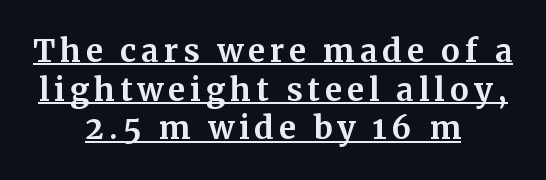
The image shows 31 px bold serif type, upright; set centered, normal line spacing (1.25x), underlined; medium stroke contrast and a medium x-height.
